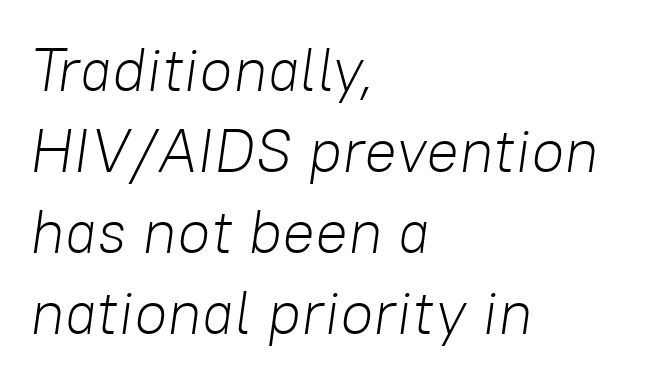
Q: Is the text bold? A: No.
Q: Is the text italic (slanted)? A: Yes, it leans right by about 8 degrees.
Q: Is the text underlined? A: No.
Q: How is the paragraph aligned? A: Left-aligned.
Q: Is the spacing between letters normal or unusually wide? A: Normal.
Q: Is the spacing between lines tight, normal or loose? A: Normal.
Q: Width (condensed, normal, or wide)? A: Normal.
Q: Stroke contrast? A: Low.
Q: x-height? A: Medium.
Q: Monospaced? A: No.
